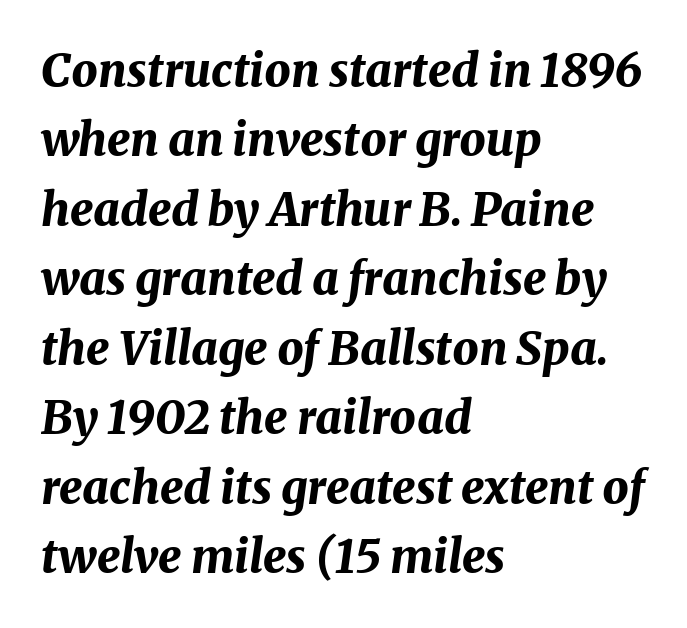
Q: Is the text bold? A: Yes.
Q: Is the text italic (slanted)? A: Yes, it leans right by about 8 degrees.
Q: Is the text underlined? A: No.
Q: How is the paragraph aligned? A: Left-aligned.
Q: Is the spacing between letters normal or unusually wide? A: Normal.
Q: Is the spacing between lines tight, normal or loose? A: Normal.
Q: Width (condensed, normal, or wide)? A: Normal.
Q: Stroke contrast? A: Medium.
Q: x-height? A: Medium.
Q: Monospaced? A: No.
